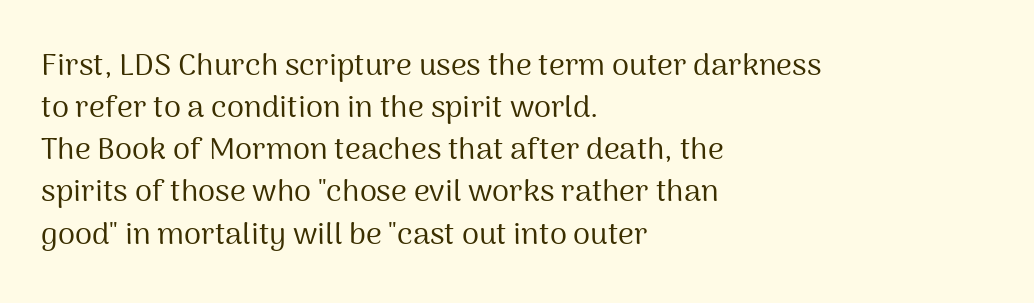
{"serif": "no", "italic": "no", "bold": "no", "weight": "regular", "width": "normal", "stroke_contrast": "medium", "x_height": "medium", "monospaced": "no", "underline": "no", "align": "left", "line_spacing": "normal", "line_spacing_ratio": 1.36, "letter_spacing": "normal", "letter_spacing_em": 0.0, "glyph_px": 31}
